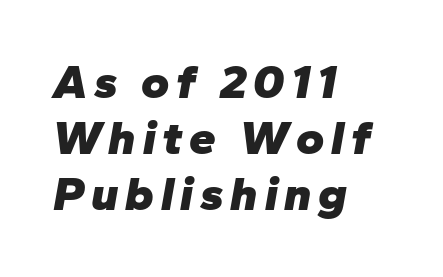
The image shows 48 px heavy type, italic (leaning right); set left-aligned, line spacing 1.17x, not underlined; low stroke contrast and a medium x-height.
